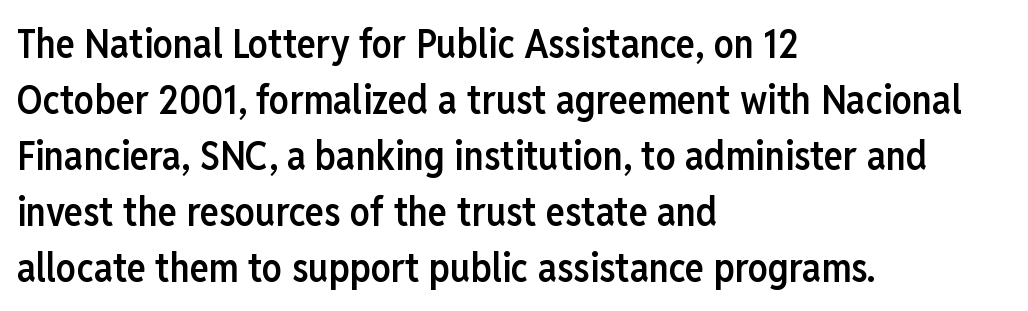
Caption: multi-line text, flush left, ragged right. Stroke terminals: plain, sans-serif. You can tell it's not italic because the verticals are truly vertical. Vertically, the passage feels balanced, rows spaced as you'd expect. The letters advance in unequal steps, a hallmark of proportional type. Slightly chunky letters — semibold, I'd say, not full bold.
